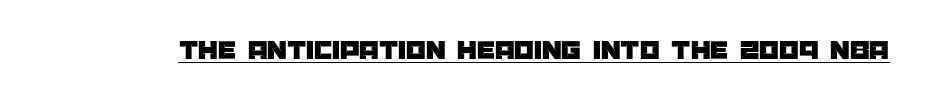
Q: Is the text italic (slanted)? A: No, it is upright.
Q: Is the typeface a serif or a sans-serif typeface? A: Sans-serif.
Q: Is the text underlined? A: Yes.
Q: Is the spacing between letters normal or unusually wide? A: Normal.
Q: Width (condensed, normal, or wide)? A: Normal.
Q: Stroke contrast? A: Low.
Q: x-height? A: Large.
Q: Monospaced? A: No.
